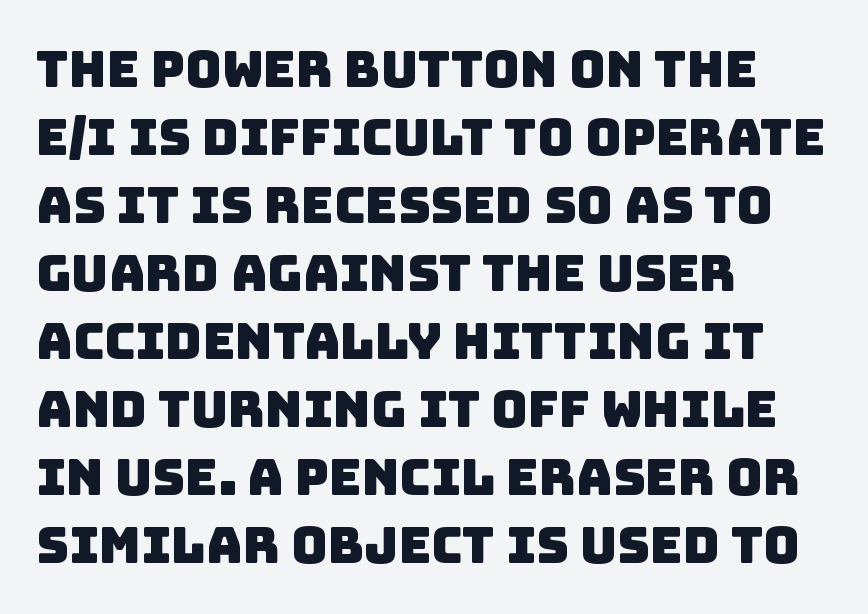
{"serif": "no", "width": "normal", "stroke_contrast": "low", "x_height": "large", "monospaced": "no", "underline": "no", "align": "left", "line_spacing": "normal", "line_spacing_ratio": 1.36, "letter_spacing": "normal", "letter_spacing_em": 0.0, "glyph_px": 50}
